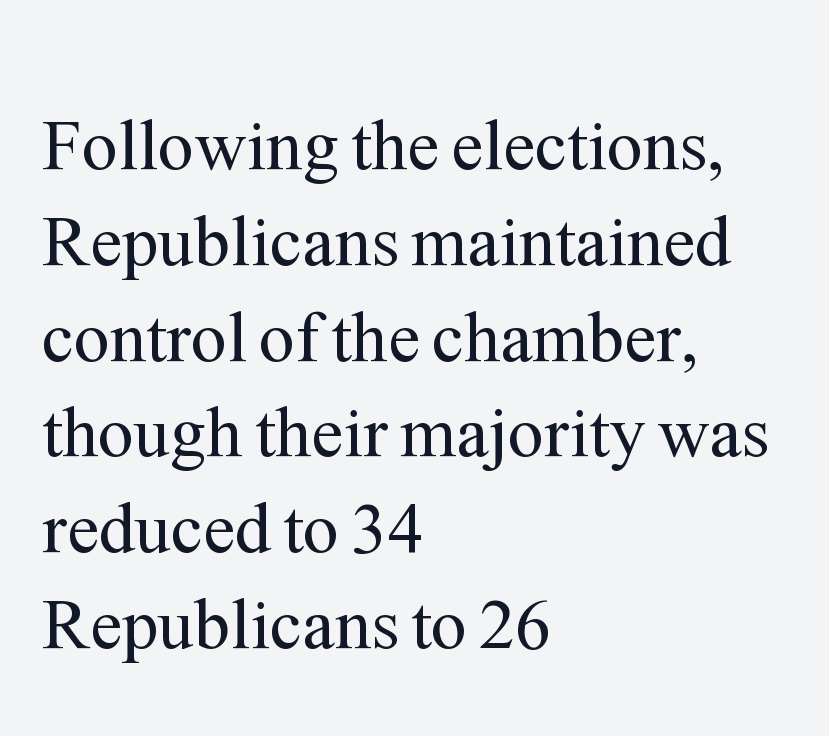
{"serif": "yes", "italic": "no", "bold": "no", "weight": "regular", "width": "normal", "stroke_contrast": "medium", "x_height": "medium", "monospaced": "no", "underline": "no", "align": "left", "line_spacing": "normal", "line_spacing_ratio": 1.33, "letter_spacing": "normal", "letter_spacing_em": 0.0, "glyph_px": 72}
